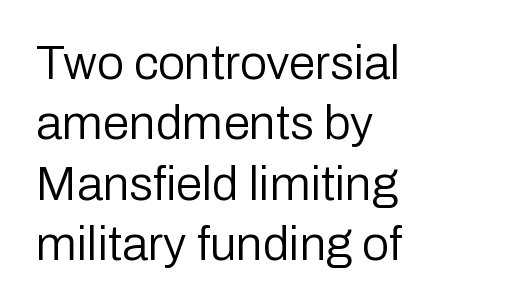
The image shows 48 px regular-weight sans-serif type, upright; set left-aligned, normal line spacing (1.26x), normal letter spacing, not underlined; low stroke contrast and a medium x-height.
